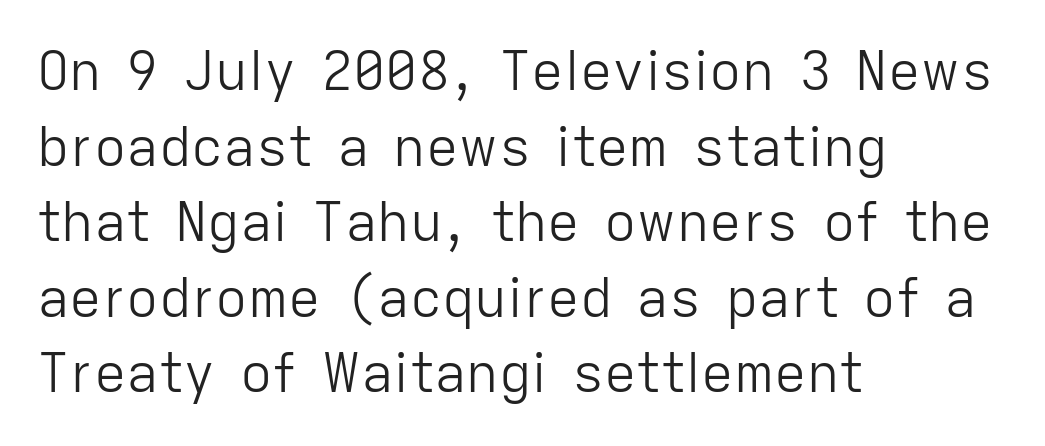
{"serif": "no", "italic": "no", "bold": "no", "weight": "light", "width": "normal", "stroke_contrast": "low", "x_height": "medium", "monospaced": "no", "underline": "no", "align": "left", "line_spacing": "normal", "line_spacing_ratio": 1.4, "letter_spacing": "normal", "letter_spacing_em": 0.0, "glyph_px": 54}
